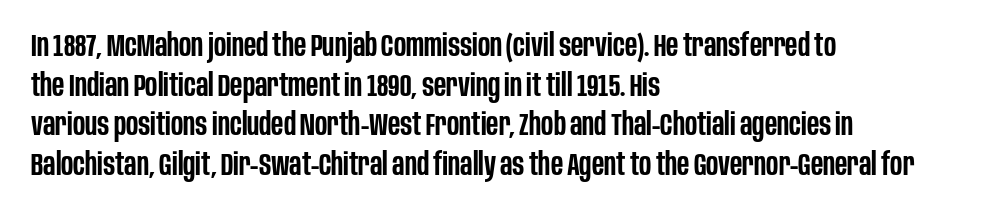
Q: Is the text bold? A: Semi-bold.
Q: Is the text italic (slanted)? A: No, it is upright.
Q: Is the typeface a serif or a sans-serif typeface? A: Sans-serif.
Q: Is the text underlined? A: No.
Q: How is the paragraph aligned? A: Left-aligned.
Q: Is the spacing between letters normal or unusually wide? A: Normal.
Q: Is the spacing between lines tight, normal or loose? A: Normal.
Q: Width (condensed, normal, or wide)? A: Condensed.
Q: Stroke contrast? A: Low.
Q: x-height? A: Large.
Q: Monospaced? A: No.
